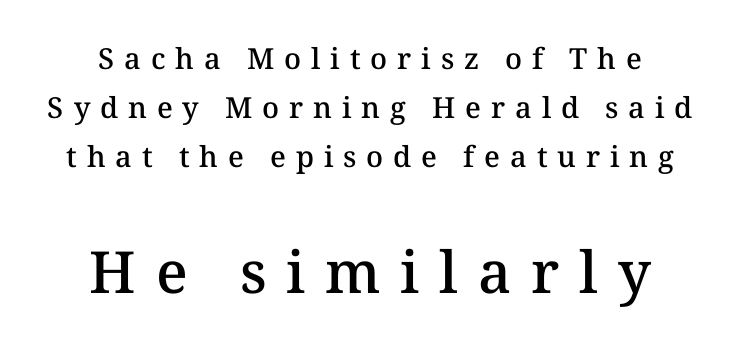
If you squint, the bottom block still reads clearly — it's the larger of the two. Is the type bold? Partly — it's a semibold, heavier than regular but not fully bold. Does the leading feel generous? No, just average. Looks like regular typesetting: each glyph gets only the width it needs.
